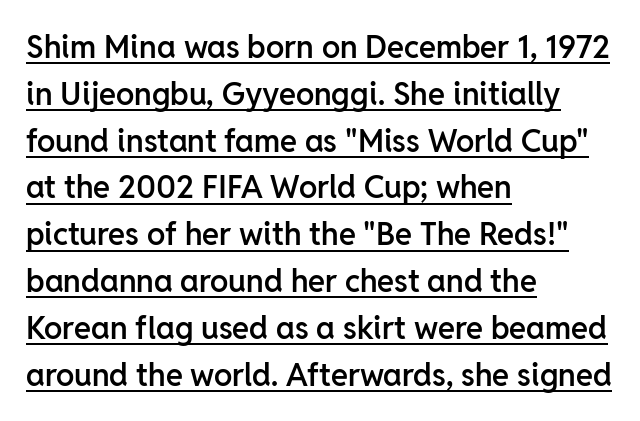
Q: Is the text bold? A: Semi-bold.
Q: Is the text italic (slanted)? A: No, it is upright.
Q: Is the typeface a serif or a sans-serif typeface? A: Sans-serif.
Q: Is the text underlined? A: Yes.
Q: How is the paragraph aligned? A: Left-aligned.
Q: Is the spacing between letters normal or unusually wide? A: Normal.
Q: Is the spacing between lines tight, normal or loose? A: Normal.
Q: Width (condensed, normal, or wide)? A: Normal.
Q: Stroke contrast? A: Low.
Q: x-height? A: Medium.
Q: Monospaced? A: No.
